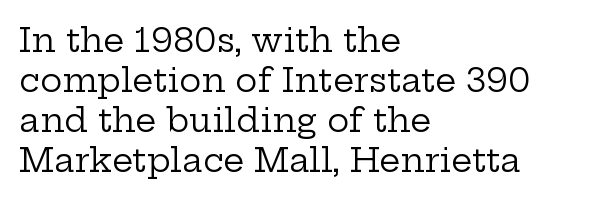
The image shows 33 px regular-weight, wide serif type, upright; set left-aligned, line spacing 1.21x, normal letter spacing, not underlined; low stroke contrast and a medium x-height.
